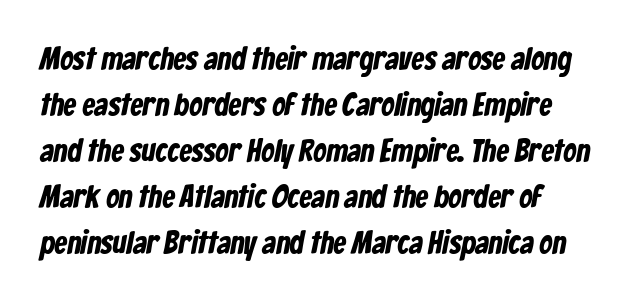
Heavy, bold letterforms. The area under the type is left untouched. Caption: standard tracking, unaltered. You could not count columns in this text — the font is proportionally spaced. A typesetter would label this face a sans.
